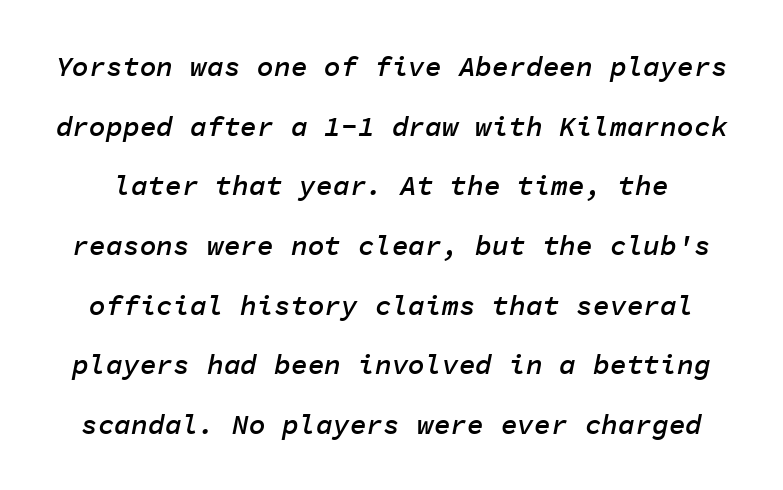
Q: Is the text bold? A: Semi-bold.
Q: Is the text italic (slanted)? A: Yes, it leans right by about 11 degrees.
Q: Is the text underlined? A: No.
Q: Is the spacing between letters normal or unusually wide? A: Normal.
Q: Is the spacing between lines tight, normal or loose? A: Loose.
Q: Width (condensed, normal, or wide)? A: Normal.
Q: Stroke contrast? A: Low.
Q: x-height? A: Medium.
Q: Monospaced? A: Yes.
